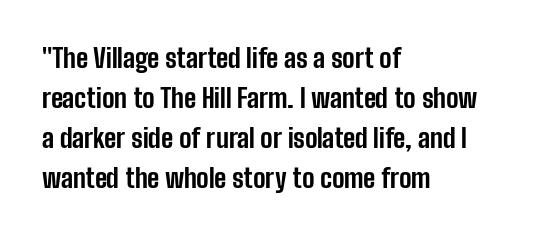
The image shows 26 px bold type, upright; set left-aligned, normal line spacing (1.54x), normal letter spacing, not underlined.
